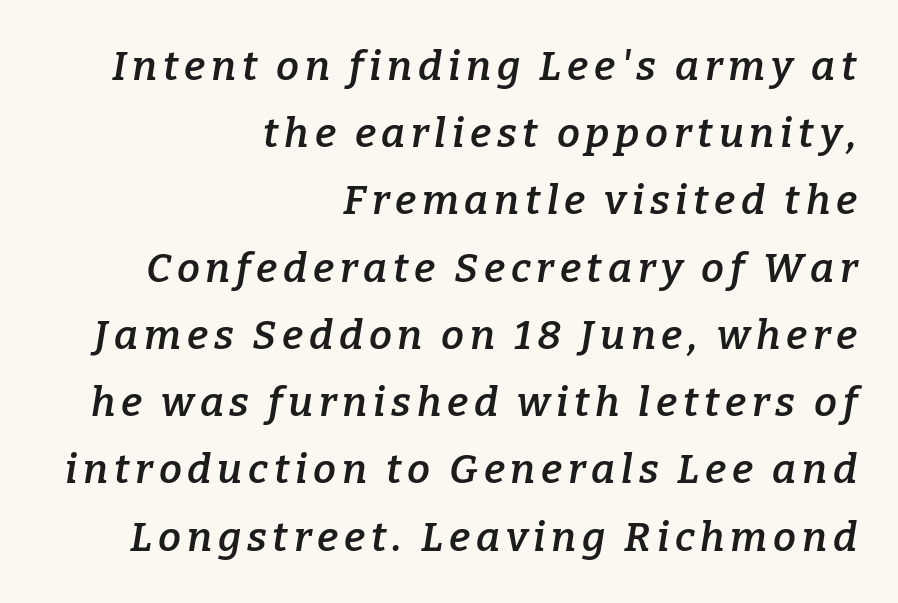
Q: Is the text bold? A: Semi-bold.
Q: Is the text italic (slanted)? A: Yes, it leans right by about 9 degrees.
Q: Is the typeface a serif or a sans-serif typeface? A: Serif.
Q: Is the text underlined? A: No.
Q: How is the paragraph aligned? A: Right-aligned.
Q: Is the spacing between lines tight, normal or loose? A: Normal.
Q: Width (condensed, normal, or wide)? A: Normal.
Q: Stroke contrast? A: Low.
Q: x-height? A: Medium.
Q: Monospaced? A: No.
